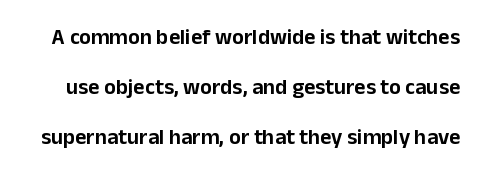
Rendered with straight, roman letterforms. Words appear dense and cohesive because spacing is normal. Reading down the column, the eye jumps a long way to each next line. Letters rest on an invisible, unmarked baseline.
